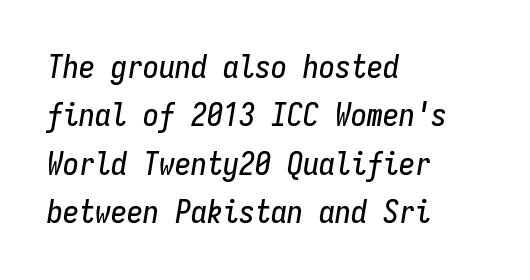
{"italic": "yes", "lean": "right", "slant_degrees": 9, "width": "condensed", "stroke_contrast": "low", "x_height": "medium", "monospaced": "yes", "underline": "no", "align": "left", "line_spacing": "normal", "line_spacing_ratio": 1.51, "letter_spacing": "normal", "letter_spacing_em": 0.0, "glyph_px": 32}
